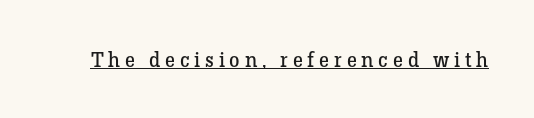
Q: Is the text bold? A: No.
Q: Is the text italic (slanted)? A: No, it is upright.
Q: Is the text underlined? A: Yes.
Q: Is the spacing between letters normal or unusually wide? A: Unusually wide.
